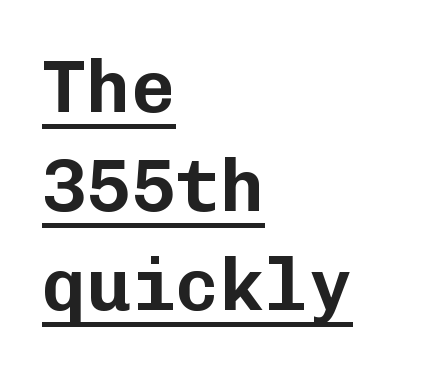
Caption: standard tracking, unaltered. Caption: lettering with a line underneath. Notice how descenders clear the ascenders below comfortably — that's standard leading. Do the characters align in a grid? Yes, the font is monospaced.
